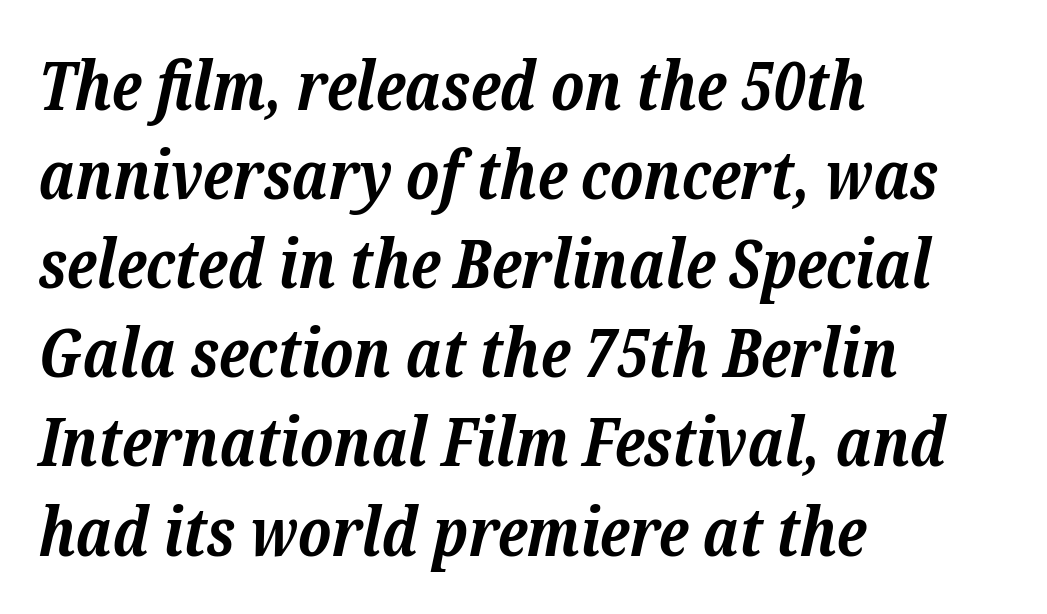
{"serif": "yes", "italic": "yes", "lean": "right", "slant_degrees": 12, "bold": "yes", "weight": "bold", "width": "normal", "stroke_contrast": "low", "x_height": "medium", "monospaced": "no", "underline": "no", "align": "left", "line_spacing": "normal", "line_spacing_ratio": 1.33, "letter_spacing": "normal", "letter_spacing_em": 0.0, "glyph_px": 67}
